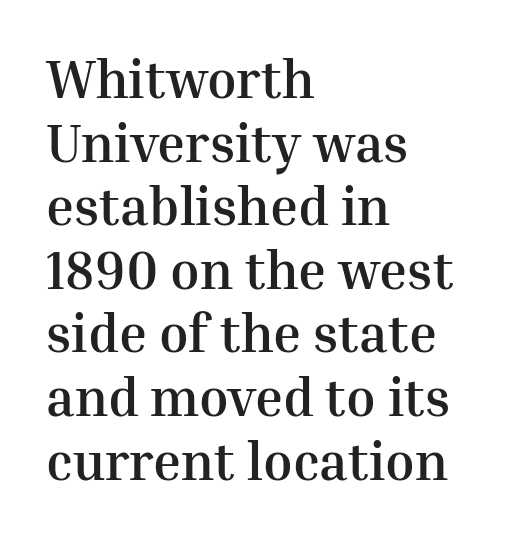
{"serif": "yes", "italic": "no", "bold": "yes", "weight": "semibold", "width": "normal", "stroke_contrast": "medium", "x_height": "medium", "monospaced": "no", "underline": "no", "align": "left", "line_spacing_ratio": 1.2, "letter_spacing": "normal", "letter_spacing_em": 0.0, "glyph_px": 53}
